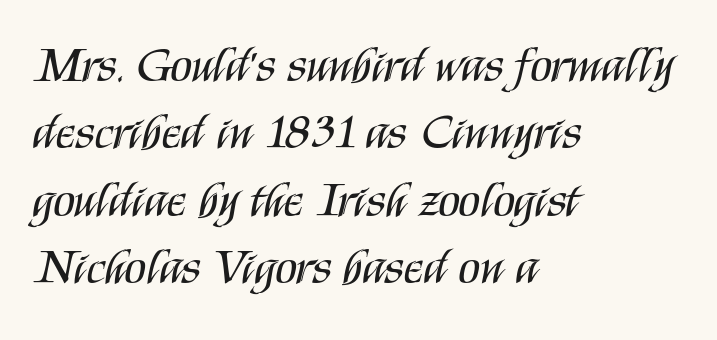
The image shows 50 px regular-weight, condensed sans-serif type; set left-aligned, normal line spacing (1.35x), normal letter spacing, not underlined; medium stroke contrast and a large x-height.
